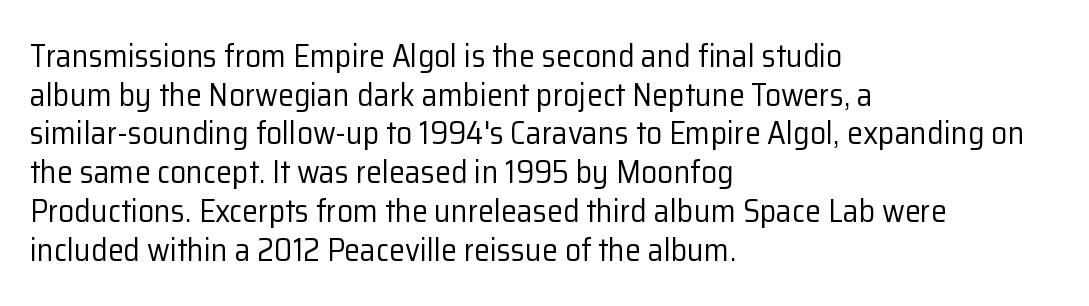
{"serif": "no", "italic": "no", "bold": "no", "weight": "regular", "width": "normal", "stroke_contrast": "low", "x_height": "medium", "monospaced": "no", "underline": "no", "align": "left", "line_spacing_ratio": 1.21, "letter_spacing": "normal", "letter_spacing_em": 0.0, "glyph_px": 32}
